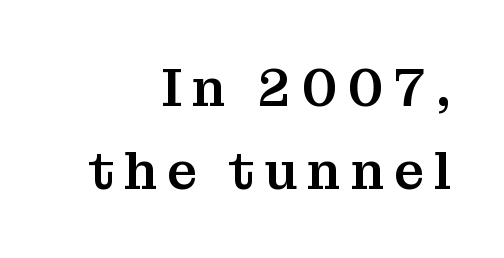
Q: Is the text italic (slanted)? A: No, it is upright.
Q: Is the typeface a serif or a sans-serif typeface? A: Serif.
Q: Is the text underlined? A: No.
Q: How is the paragraph aligned? A: Right-aligned.
Q: Is the spacing between lines tight, normal or loose? A: Normal.
Q: Width (condensed, normal, or wide)? A: Normal.
Q: Stroke contrast? A: Medium.
Q: x-height? A: Medium.
Q: Monospaced? A: No.
